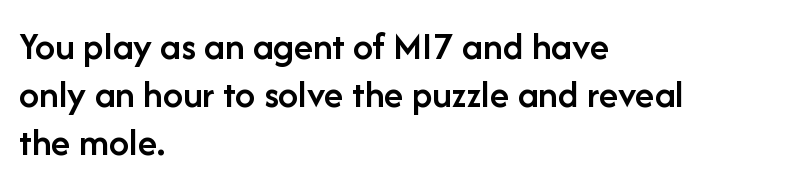
Anything drawn beneath the words? Only blank space. Heft: intermediate — a semibold. A classic flush-left, rag-right setting is used for this passage. Classification — sans serif.
